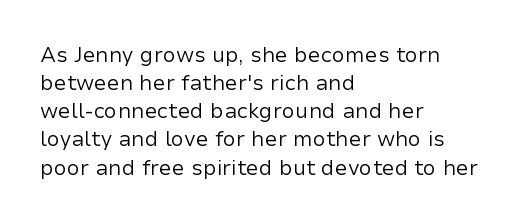
The image shows 21 px text type, upright; set left-aligned, normal line spacing (1.34x), normal letter spacing, not underlined.
